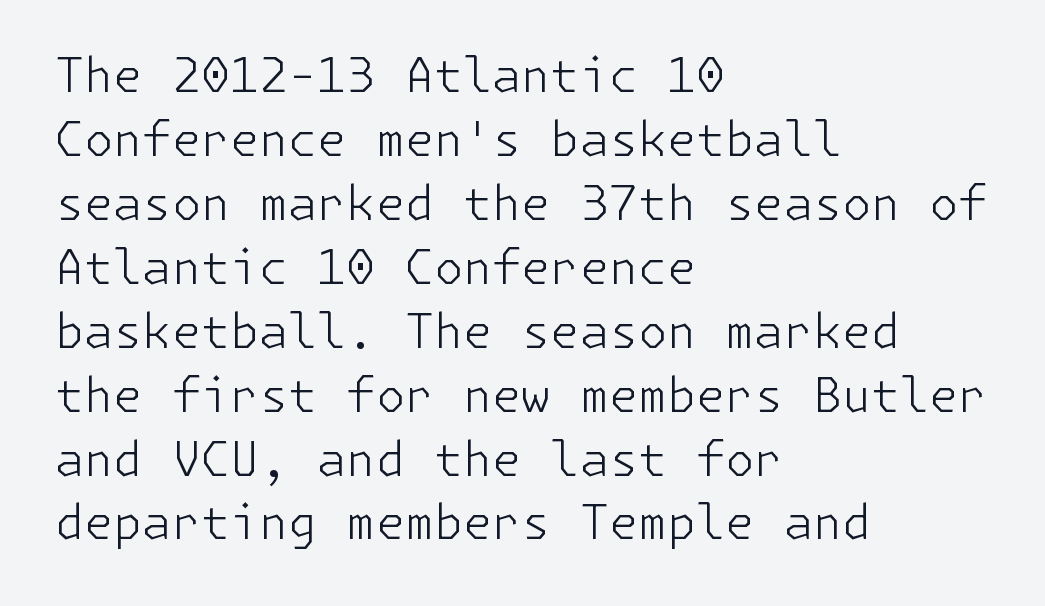
The image shows 47 px light sans-serif type, upright; set left-aligned, normal line spacing (1.36x), normal letter spacing, not underlined; low stroke contrast and a medium x-height.
